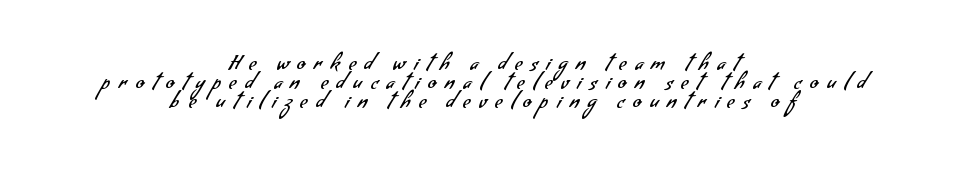
Q: Is the text bold? A: No.
Q: Is the text underlined? A: No.
Q: How is the paragraph aligned? A: Centered.
Q: Is the spacing between letters normal or unusually wide? A: Unusually wide.
Q: Is the spacing between lines tight, normal or loose? A: Tight.
